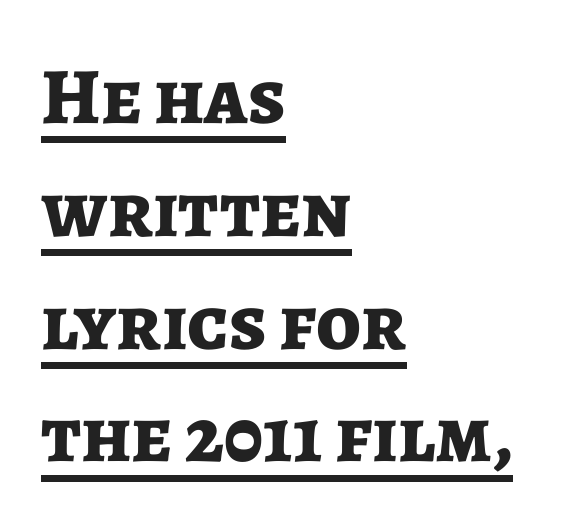
{"serif": "no", "italic": "no", "bold": "yes", "weight": "bold", "width": "normal", "stroke_contrast": "low", "x_height": "medium", "monospaced": "no", "underline": "yes", "align": "left", "line_spacing": "normal", "line_spacing_ratio": 1.41, "letter_spacing": "normal", "letter_spacing_em": 0.0, "glyph_px": 80}
